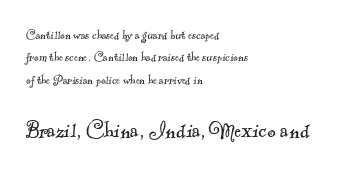
Descenders hang freely into open space. Students, observe: this is what conventionally led text looks like. The letters in the lower block stand taller than those in the block above. No extra tracking has been applied to these lines. The font is comparable to plain body text, perhaps lighter. The lines are quadded left.
